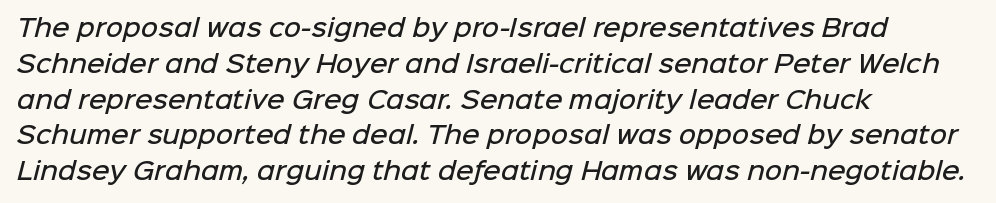
The image shows 24 px text type; set left-aligned, normal line spacing (1.49x), normal letter spacing, not underlined.
